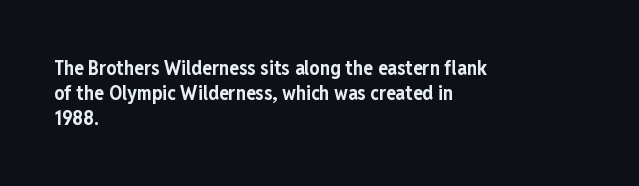
The space directly below the letters is spotless. This rendering uses left alignment, leaving the right contour irregular. The typography opts for an upright posture over an oblique one. Each word holds together tightly as a unit, with standard inter-letter gaps. Pretty heavy lettering here — definitely bold.
